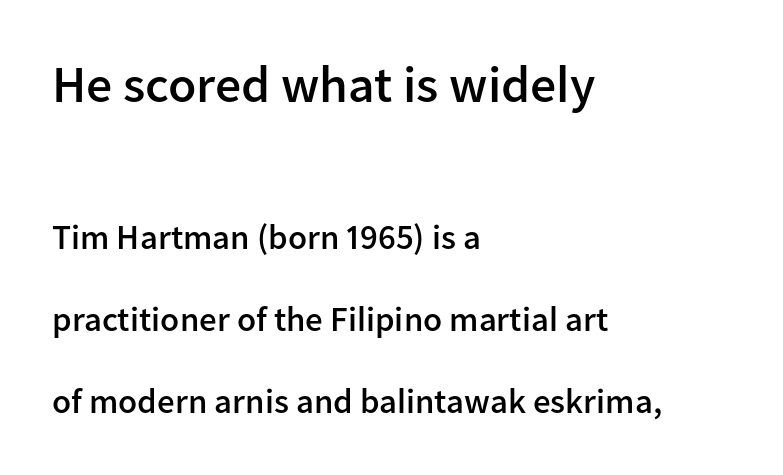
Is the type bold? Partly — it's a semibold, heavier than regular but not fully bold. Compared with typical body copy, the letter spacing here is the same. Anything drawn beneath the words? Only blank space. This layout puts the oversized block above and the modest block below. I'd call this a sans setting — the letters go barefoot.
